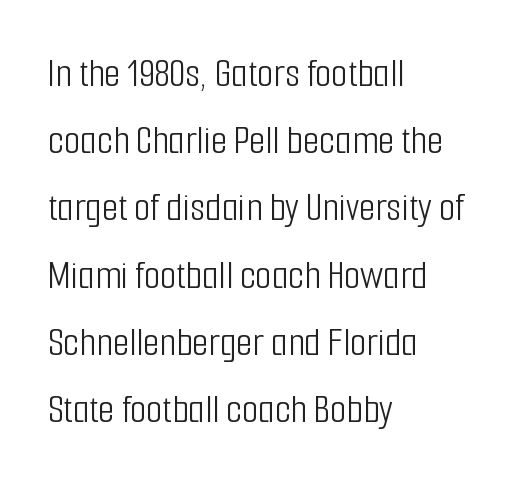
Standard letterfit; no display-style spreading of the glyphs. Any mark beneath the type? The region is blank. This sample uses an upright cut, with every glyph sitting square on the baseline. Each new line begins a customary step beneath the previous one. Casual observation: everything's shoved over to the left. Varying glyph widths throughout — classic text-font behaviour.
